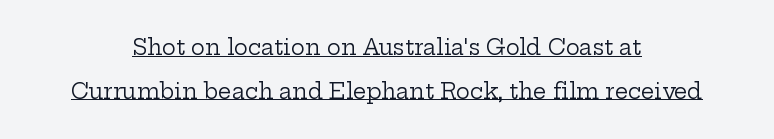
Between one letter and the next there's only the usual sliver of space. Weight: in the light-to-regular range. The rendering positions every line midway between the sides. This sample trades compactness for vertical openness between lines.
